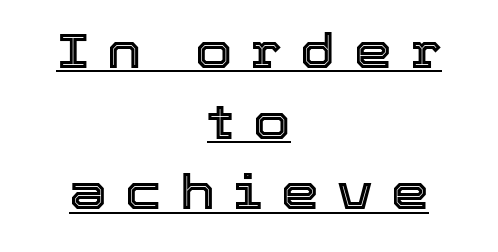
Q: Is the text italic (slanted)? A: No, it is upright.
Q: Is the text underlined? A: Yes.
Q: How is the paragraph aligned? A: Centered.
Q: Is the spacing between letters normal or unusually wide? A: Unusually wide.
Q: Is the spacing between lines tight, normal or loose? A: Normal.
Q: Width (condensed, normal, or wide)? A: Normal.
Q: x-height? A: Medium.
Q: Monospaced? A: No.
